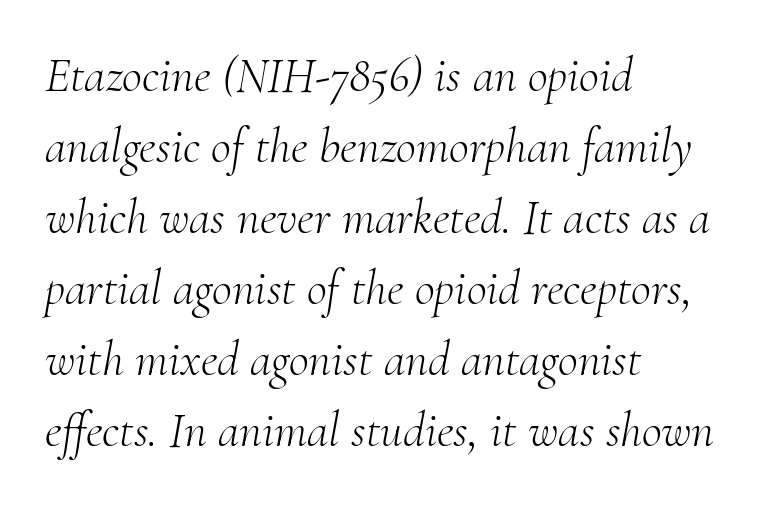
The image shows 49 px light serif type, italic (leaning right); set left-aligned, normal line spacing (1.45x), normal letter spacing, not underlined; medium stroke contrast and a small x-height.
